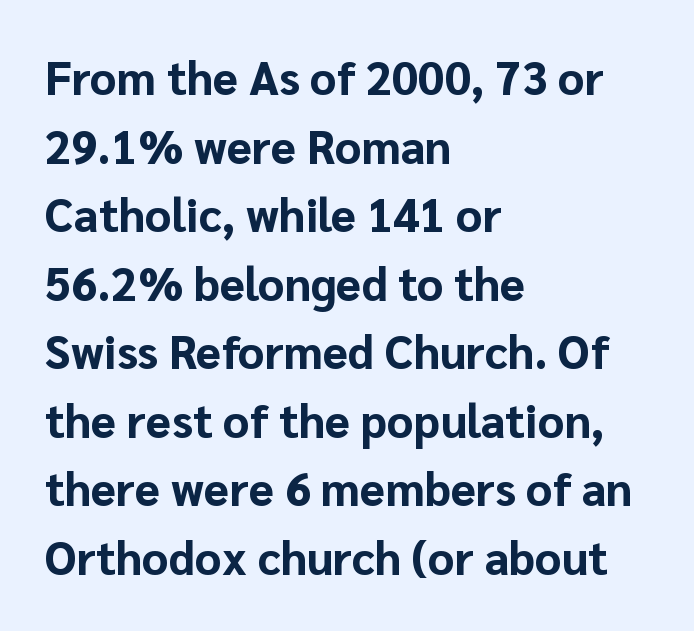
Rendered with straight, roman letterforms. Descenders hang freely into open space. Whoever set this chose a conventional vertical rhythm. On the weight axis this lands at bold, roughly 700. The text block is weighted toward the left margin, trailing off unevenly rightward. Varying glyph widths throughout — classic text-font behaviour.
